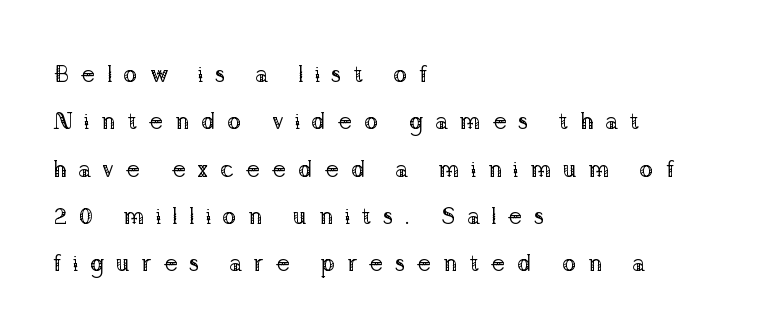
{"italic": "no", "bold": "no", "underline": "no", "align": "left", "line_spacing": "loose", "line_spacing_ratio": 1.97, "letter_spacing": "wide", "letter_spacing_em": 0.47, "glyph_px": 24}
